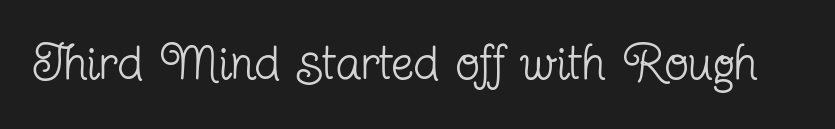
The image shows 50 px regular-weight, condensed serif type, upright; set normal letter spacing, not underlined; low stroke contrast and a medium x-height.
